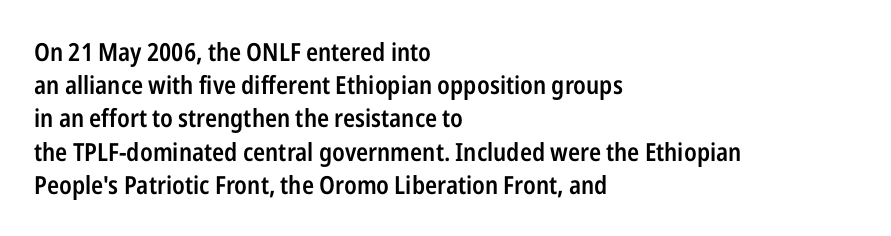
{"italic": "no", "bold": "semi", "underline": "no", "align": "left", "line_spacing": "normal", "line_spacing_ratio": 1.33, "letter_spacing": "normal", "letter_spacing_em": 0.0, "glyph_px": 25}
